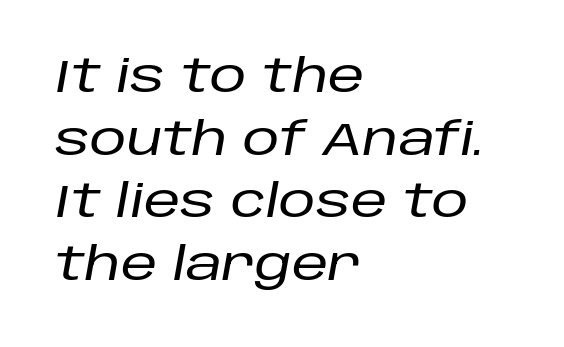
It's the slanting kind of type. This sample is left-justified, so line endings fall wherever the words run out. Character widths vary here, with narrow letters taking less room than wide ones. Has an underline been added? It has not. Evenly set lines give the paragraph a standard silhouette. What stands out about the letter spacing? Nothing — it is the standard amount.
